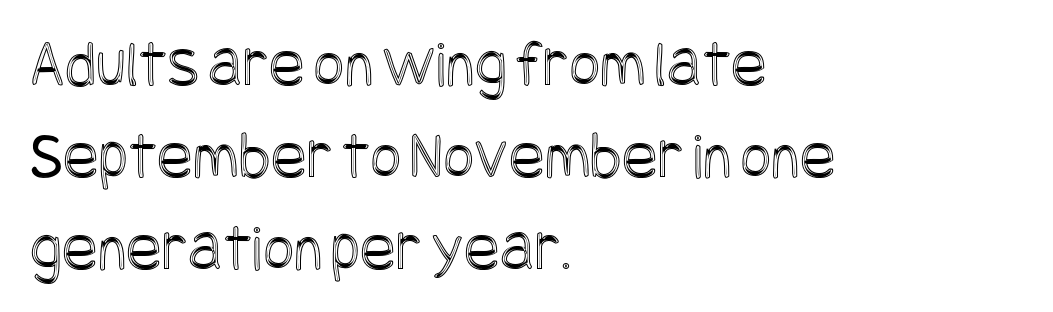
Rendered with straight, roman letterforms. The compositor pushed each line to the left boundary. The vertical gap from one line to the next is medium. Spacing between characters is what you'd get straight out of the box. Beneath every word, the page is bare.
